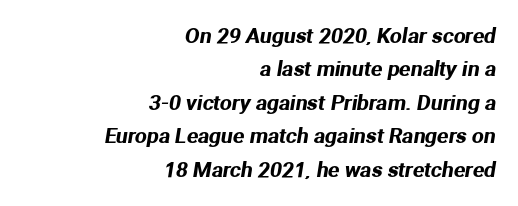
Q: Is the text underlined? A: No.
Q: How is the paragraph aligned? A: Right-aligned.
Q: Is the spacing between letters normal or unusually wide? A: Normal.
Q: Is the spacing between lines tight, normal or loose? A: Normal.
